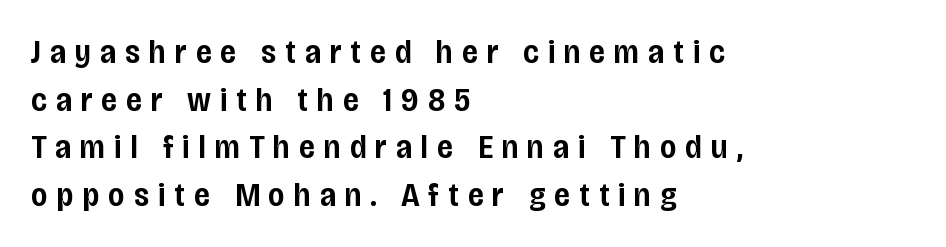
Q: Is the text bold? A: Semi-bold.
Q: Is the text italic (slanted)? A: No, it is upright.
Q: Is the typeface a serif or a sans-serif typeface? A: Sans-serif.
Q: Is the text underlined? A: No.
Q: How is the paragraph aligned? A: Left-aligned.
Q: Is the spacing between letters normal or unusually wide? A: Unusually wide.
Q: Is the spacing between lines tight, normal or loose? A: Normal.
Q: Width (condensed, normal, or wide)? A: Condensed.
Q: Stroke contrast? A: Low.
Q: x-height? A: Large.
Q: Monospaced? A: No.
